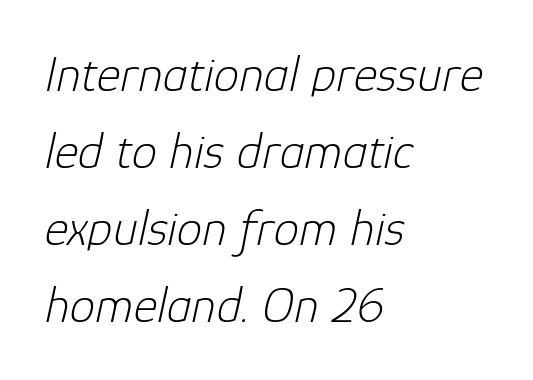
The image shows 51 px light type, italic (leaning right); set left-aligned, normal line spacing (1.51x), normal letter spacing, not underlined; low stroke contrast and a medium x-height.
